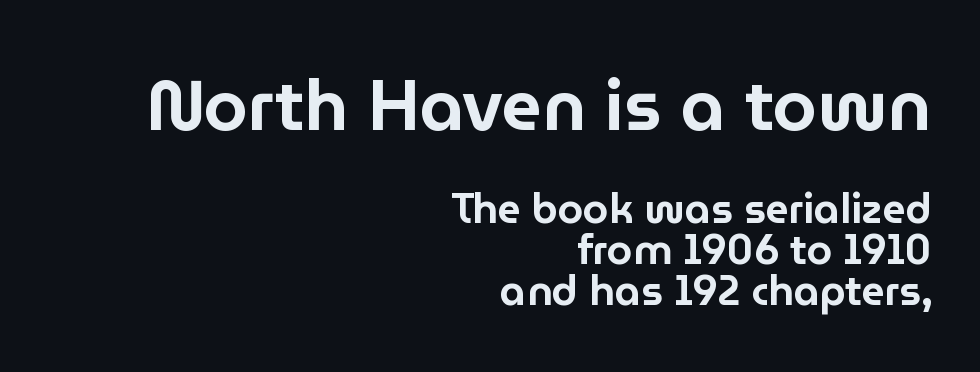
{"serif": "no", "italic": "no", "width": "normal", "stroke_contrast": "low", "x_height": "medium", "monospaced": "no", "underline": "no", "align": "right", "line_spacing": "tight", "line_spacing_ratio": 1.0, "letter_spacing": "normal", "letter_spacing_em": 0.0, "larger_block": "first", "size_ratio": 1.73, "glyph_px": 71}
